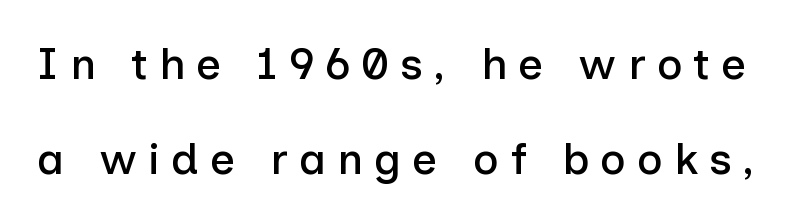
Q: Is the text italic (slanted)? A: No, it is upright.
Q: Is the typeface a serif or a sans-serif typeface? A: Sans-serif.
Q: Is the text underlined? A: No.
Q: Is the spacing between letters normal or unusually wide? A: Unusually wide.
Q: Is the spacing between lines tight, normal or loose? A: Loose.
Q: Width (condensed, normal, or wide)? A: Normal.
Q: Stroke contrast? A: Low.
Q: x-height? A: Medium.
Q: Monospaced? A: No.
